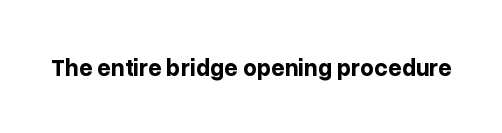
The image shows 24 px bold type, upright; set normal letter spacing, not underlined.
